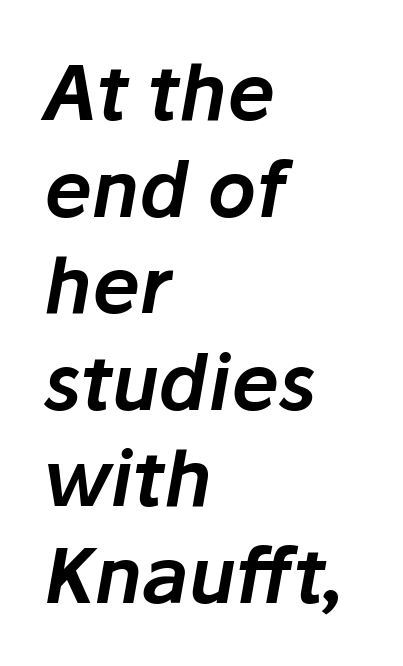
Q: Is the text italic (slanted)? A: Yes, it leans right by about 10 degrees.
Q: Is the text underlined? A: No.
Q: How is the paragraph aligned? A: Left-aligned.
Q: Is the spacing between letters normal or unusually wide? A: Normal.
Q: Is the spacing between lines tight, normal or loose? A: Normal.
Q: Width (condensed, normal, or wide)? A: Normal.
Q: Stroke contrast? A: Low.
Q: x-height? A: Medium.
Q: Monospaced? A: No.
